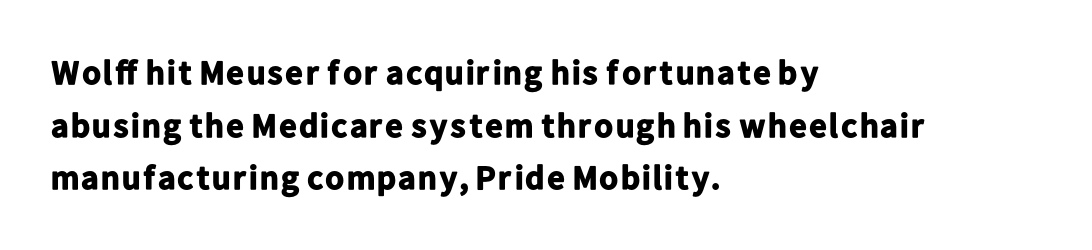
The image shows 34 px bold sans-serif type, upright; set left-aligned, normal line spacing (1.55x), normal letter spacing, not underlined; low stroke contrast and a medium x-height.
